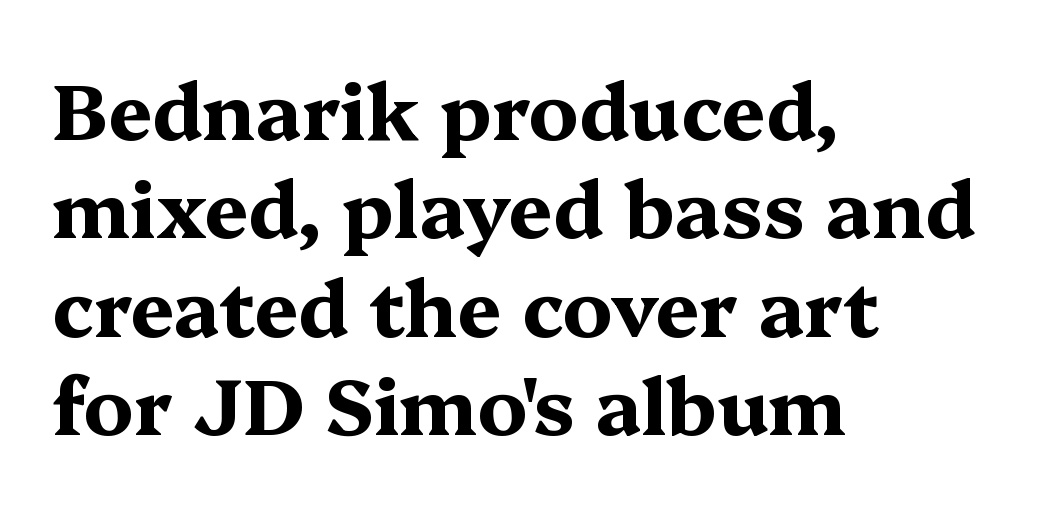
This sample has the flowing, uneven cadence of proportional lettering. The letters stand straight up with perfectly vertical stems. The rag falls on the right side of this text block. The face used here has the dense, thick strokes of a bold. You could call the tracking neutral — neither tight nor loose. Leading matches the norm, producing a regular column.
